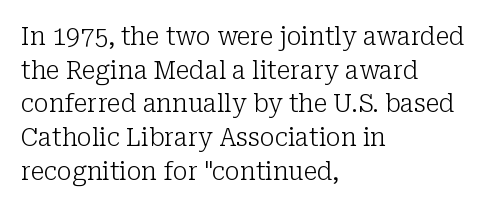
The image shows 25 px text type, upright; set left-aligned, normal line spacing (1.35x), normal letter spacing, not underlined.
